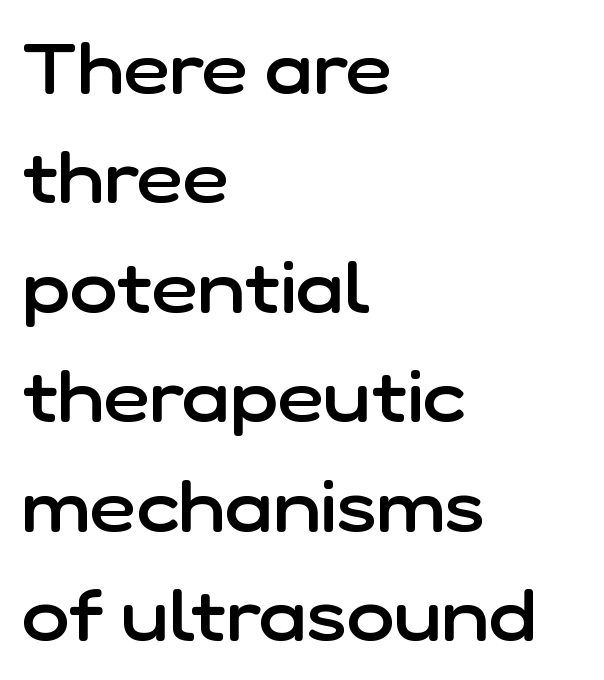
Q: Is the text bold? A: Semi-bold.
Q: Is the text italic (slanted)? A: No, it is upright.
Q: Is the typeface a serif or a sans-serif typeface? A: Sans-serif.
Q: Is the text underlined? A: No.
Q: How is the paragraph aligned? A: Left-aligned.
Q: Is the spacing between letters normal or unusually wide? A: Normal.
Q: Is the spacing between lines tight, normal or loose? A: Normal.
Q: Width (condensed, normal, or wide)? A: Normal.
Q: Stroke contrast? A: Low.
Q: x-height? A: Medium.
Q: Monospaced? A: No.
